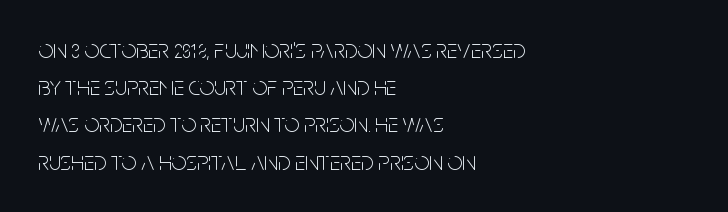
{"italic": "no", "bold": "no", "underline": "no", "align": "left", "line_spacing": "normal", "line_spacing_ratio": 1.43, "letter_spacing": "normal", "letter_spacing_em": 0.0, "glyph_px": 26}
